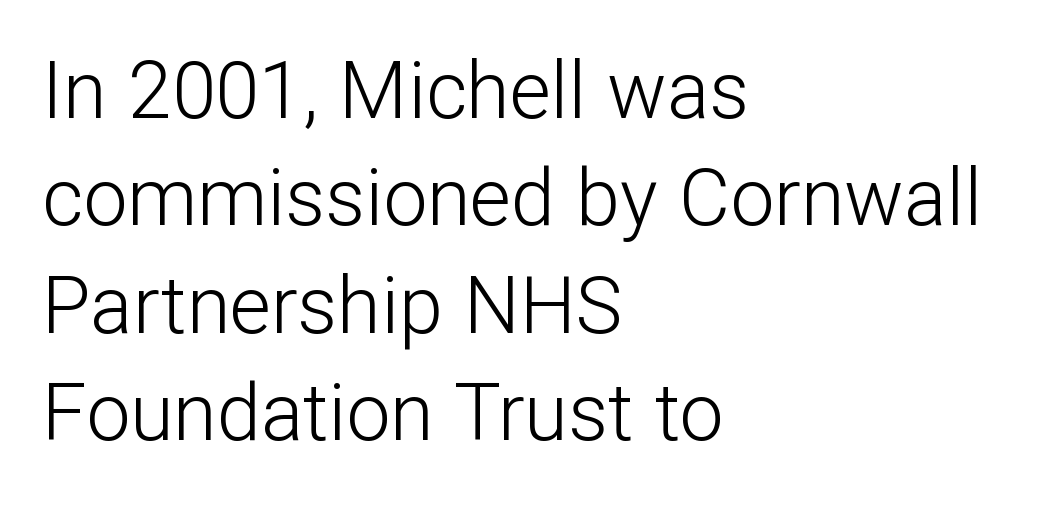
The image shows 79 px light sans-serif type, upright; set left-aligned, normal line spacing (1.36x), normal letter spacing, not underlined; low stroke contrast and a medium x-height.
